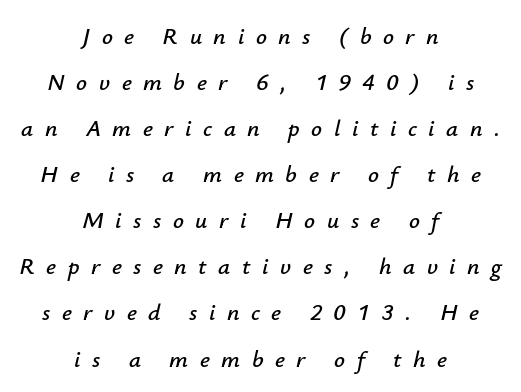
The image shows 24 px text type, italic (leaning right); set centered, loose line spacing (1.92x), unusually wide letter spacing (+0.48 em), not underlined.
